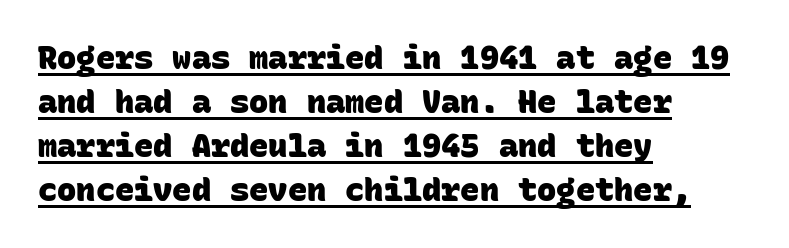
Q: Is the text bold? A: Yes.
Q: Is the typeface a serif or a sans-serif typeface? A: Sans-serif.
Q: Is the text underlined? A: Yes.
Q: How is the paragraph aligned? A: Left-aligned.
Q: Is the spacing between letters normal or unusually wide? A: Normal.
Q: Is the spacing between lines tight, normal or loose? A: Normal.
Q: Width (condensed, normal, or wide)? A: Normal.
Q: Stroke contrast? A: Low.
Q: x-height? A: Large.
Q: Monospaced? A: Yes.
